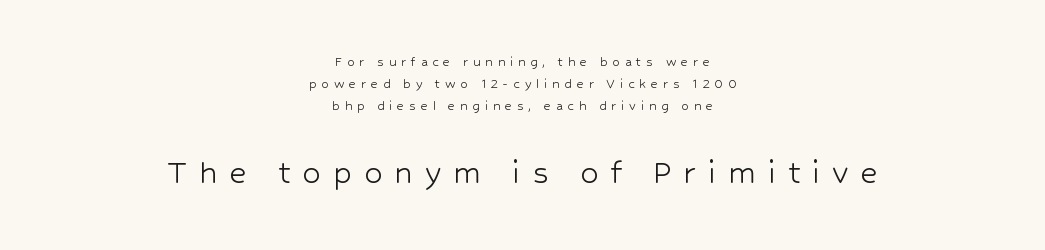
A normal amount of white space separates one row of letters from the next. Bigger letters appear in the bottom chunk; the top chunk is reduced. Nothing sits at the stroke ends, so this counts as sans-serif. The typesetter chose a symmetrical, centered arrangement here. The passage shown is typed in a proportional face where columns would drift.
